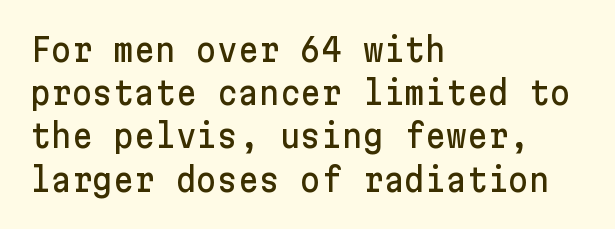
The image shows 32 px sans-serif type, upright; set left-aligned, normal line spacing (1.35x), normal letter spacing, not underlined; low stroke contrast and a medium x-height.
